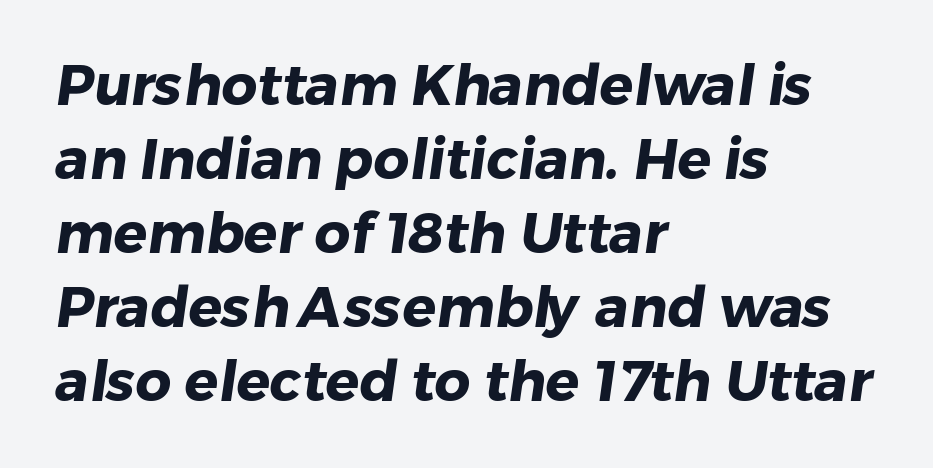
Q: Is the text bold? A: Yes.
Q: Is the typeface a serif or a sans-serif typeface? A: Sans-serif.
Q: Is the text underlined? A: No.
Q: How is the paragraph aligned? A: Left-aligned.
Q: Is the spacing between letters normal or unusually wide? A: Normal.
Q: Is the spacing between lines tight, normal or loose? A: Normal.
Q: Width (condensed, normal, or wide)? A: Normal.
Q: Stroke contrast? A: Low.
Q: x-height? A: Medium.
Q: Monospaced? A: No.
